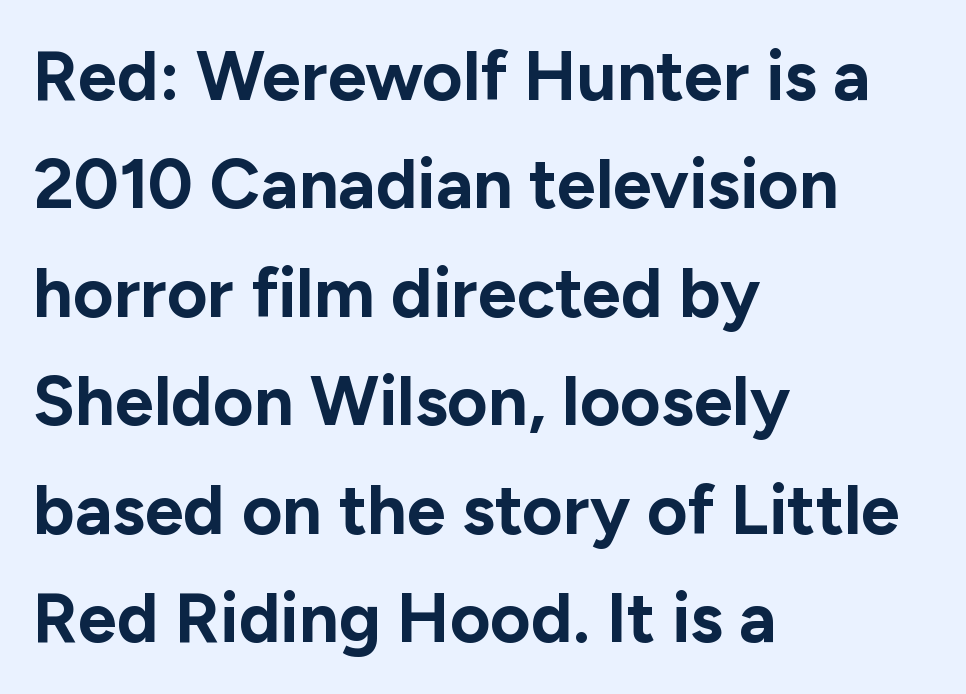
The image shows 70 px bold sans-serif type, upright; set left-aligned, normal line spacing (1.55x), normal letter spacing, not underlined; low stroke contrast and a medium x-height.
